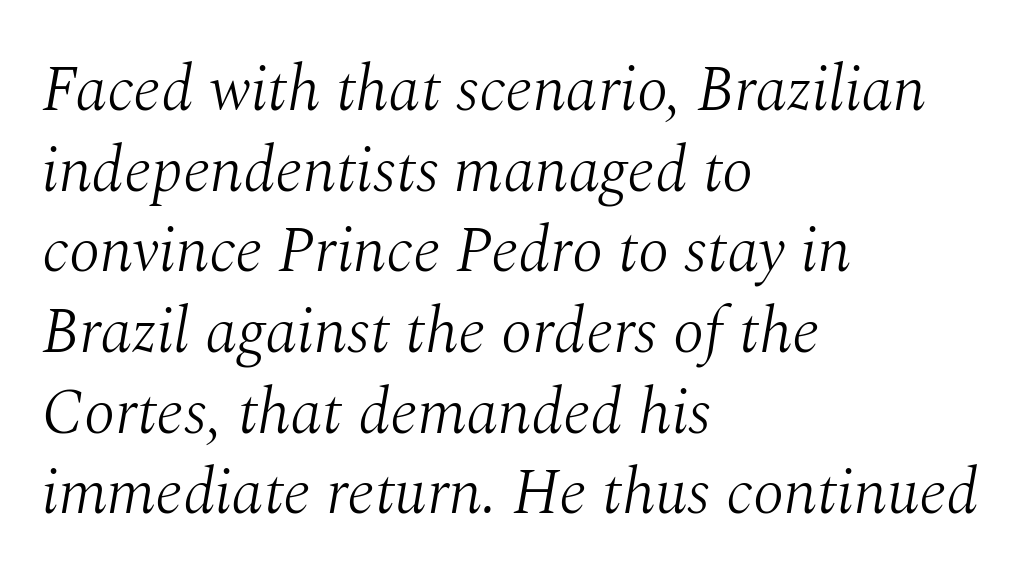
Q: Is the text bold? A: No.
Q: Is the text italic (slanted)? A: Yes, it leans right by about 10 degrees.
Q: Is the typeface a serif or a sans-serif typeface? A: Serif.
Q: Is the text underlined? A: No.
Q: How is the paragraph aligned? A: Left-aligned.
Q: Is the spacing between letters normal or unusually wide? A: Normal.
Q: Is the spacing between lines tight, normal or loose? A: Normal.
Q: Width (condensed, normal, or wide)? A: Normal.
Q: Stroke contrast? A: Medium.
Q: x-height? A: Medium.
Q: Monospaced? A: No.
